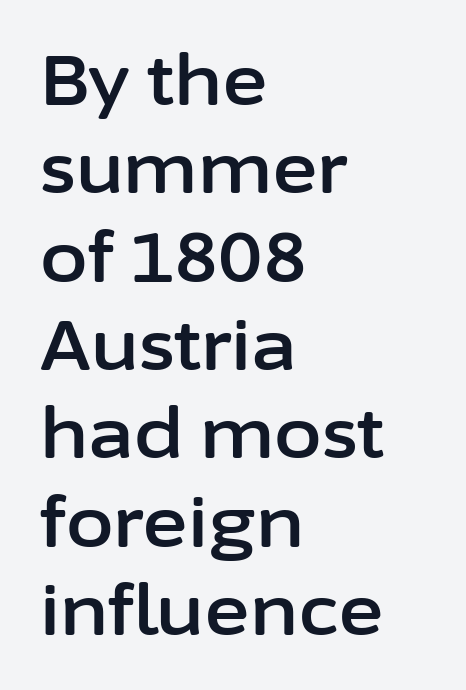
The image shows 69 px sans-serif type, upright; set left-aligned, normal line spacing (1.28x), normal letter spacing, not underlined; low stroke contrast and a medium x-height.
